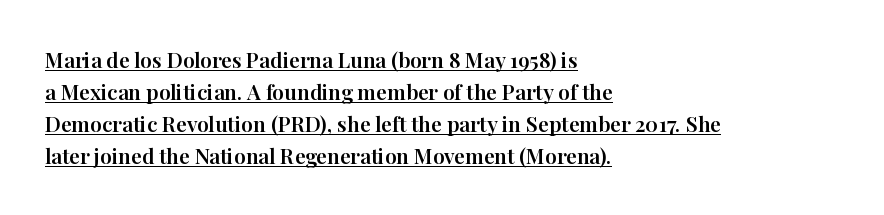
The image shows 21 px text type, upright; set left-aligned, normal line spacing (1.52x), normal letter spacing, underlined.
